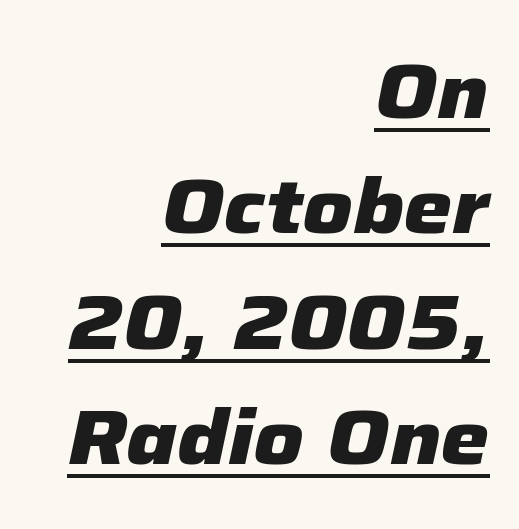
The image shows 77 px heavy type, italic (leaning right); set right-aligned, normal line spacing (1.5x), normal letter spacing, underlined; low stroke contrast and a medium x-height.
